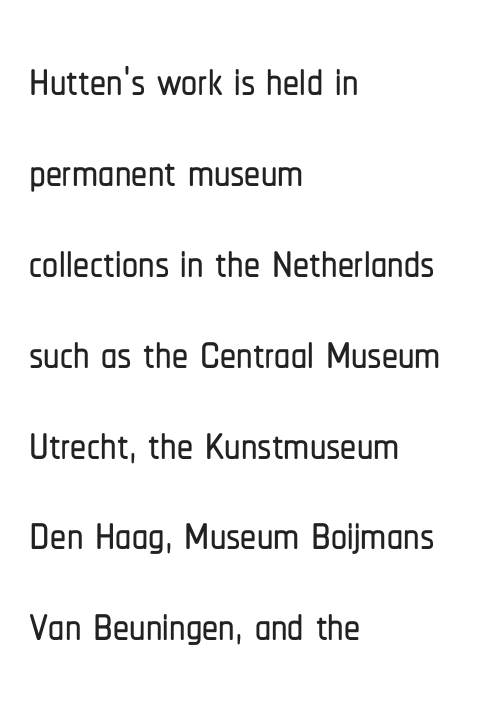
{"serif": "no", "italic": "no", "width": "condensed", "stroke_contrast": "low", "x_height": "medium", "monospaced": "no", "underline": "no", "align": "left", "line_spacing": "normal", "line_spacing_ratio": 1.42, "letter_spacing": "normal", "letter_spacing_em": 0.0, "glyph_px": 64}
